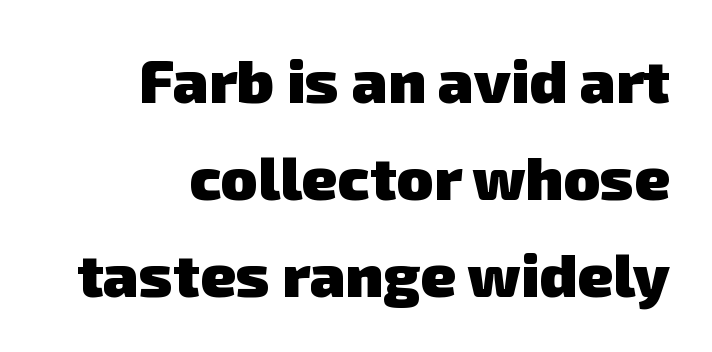
{"serif": "no", "bold": "yes", "weight": "heavy", "width": "normal", "stroke_contrast": "low", "x_height": "medium", "monospaced": "no", "underline": "no", "align": "right", "line_spacing": "normal", "line_spacing_ratio": 1.59, "letter_spacing": "normal", "letter_spacing_em": 0.0, "glyph_px": 61}
